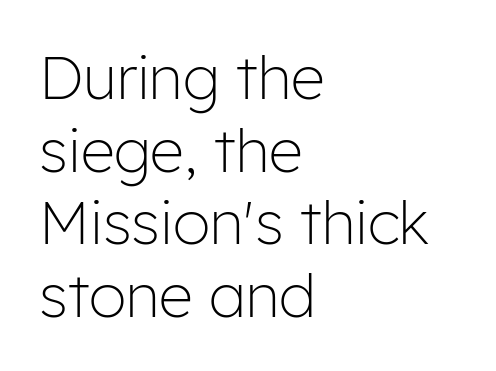
The face used here is proportionally spaced, like ordinary book or web type. Has an underline been added? It has not. The letters sit at their default tracking, neither squeezed nor spread. Ink coverage per letter is moderate at most. In terms of posture, this sample is upright. The passage shown is typeset with a sans-serif family.
